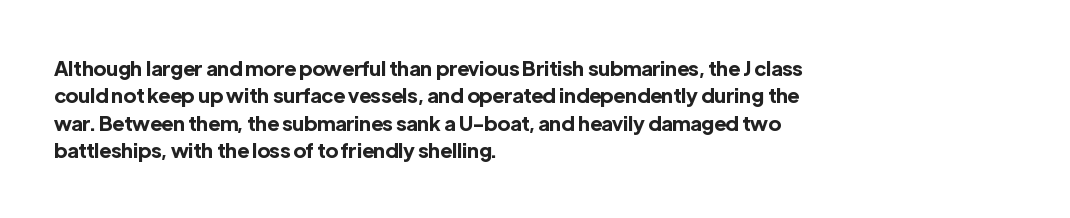
{"italic": "no", "bold": "yes", "underline": "no", "align": "left", "line_spacing": "normal", "line_spacing_ratio": 1.37, "letter_spacing": "normal", "letter_spacing_em": 0.0, "glyph_px": 20}
